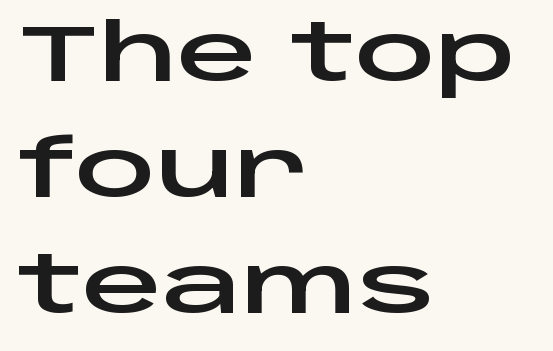
Q: Is the text italic (slanted)? A: No, it is upright.
Q: Is the typeface a serif or a sans-serif typeface? A: Sans-serif.
Q: Is the text underlined? A: No.
Q: How is the paragraph aligned? A: Left-aligned.
Q: Is the spacing between letters normal or unusually wide? A: Normal.
Q: Is the spacing between lines tight, normal or loose? A: Normal.
Q: Width (condensed, normal, or wide)? A: Wide.
Q: Stroke contrast? A: Low.
Q: x-height? A: Large.
Q: Monospaced? A: No.
